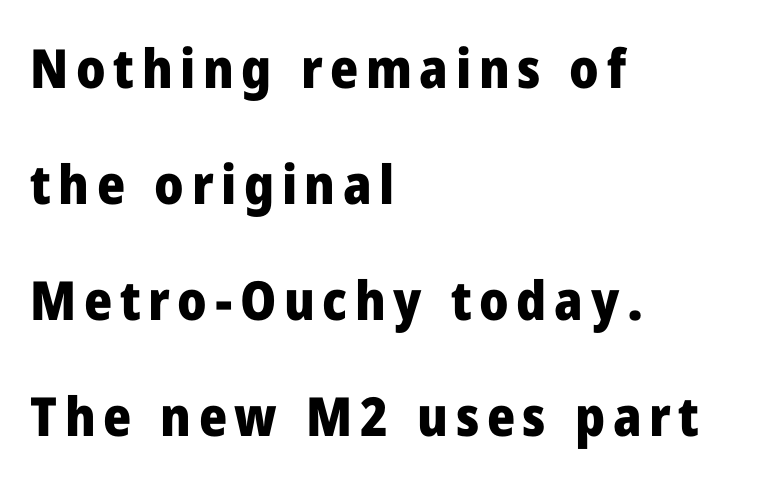
Q: Is the text bold? A: Yes.
Q: Is the text italic (slanted)? A: No, it is upright.
Q: Is the typeface a serif or a sans-serif typeface? A: Sans-serif.
Q: Is the text underlined? A: No.
Q: How is the paragraph aligned? A: Left-aligned.
Q: Is the spacing between lines tight, normal or loose? A: Loose.
Q: Width (condensed, normal, or wide)? A: Normal.
Q: Stroke contrast? A: Low.
Q: x-height? A: Medium.
Q: Monospaced? A: No.
